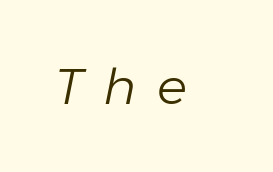
Stroke thickness stays within the range of a standard reading face or lighter. Compared with ordinary roman type, these characters are visibly tilted. Each letter keeps its own natural width here, so spacing adapts to shape. This rendering features lettering with no underline. The line texture is sparse and dotted thanks to wide tracking.
